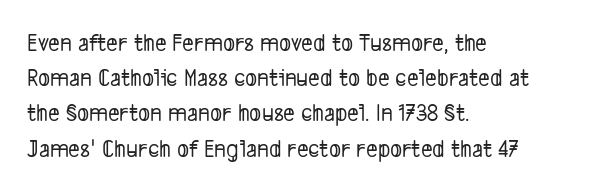
{"underline": "no", "align": "left", "line_spacing": "normal", "line_spacing_ratio": 1.41, "letter_spacing": "normal", "letter_spacing_em": 0.0, "glyph_px": 25}
